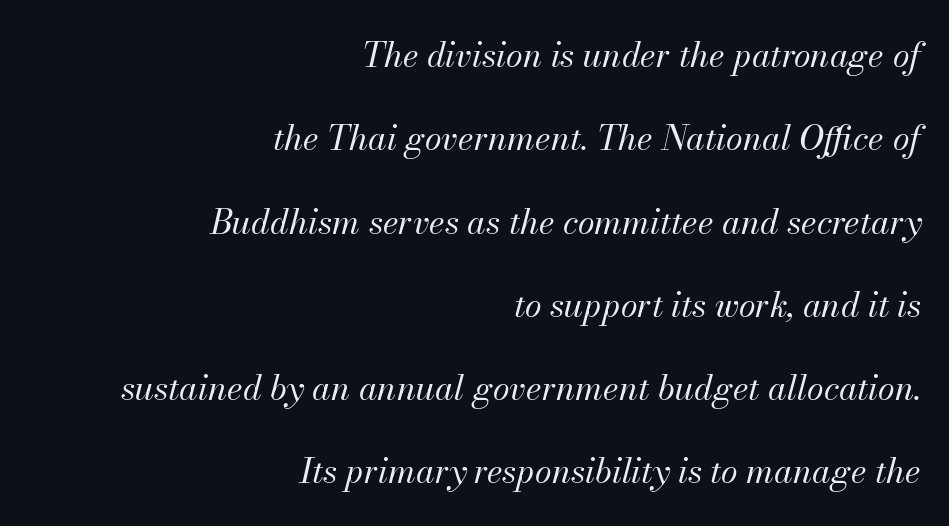
The image shows 34 px regular-weight type, italic (leaning right); set right-aligned, loose line spacing (2.45x), normal letter spacing, not underlined; medium stroke contrast and a small x-height.
